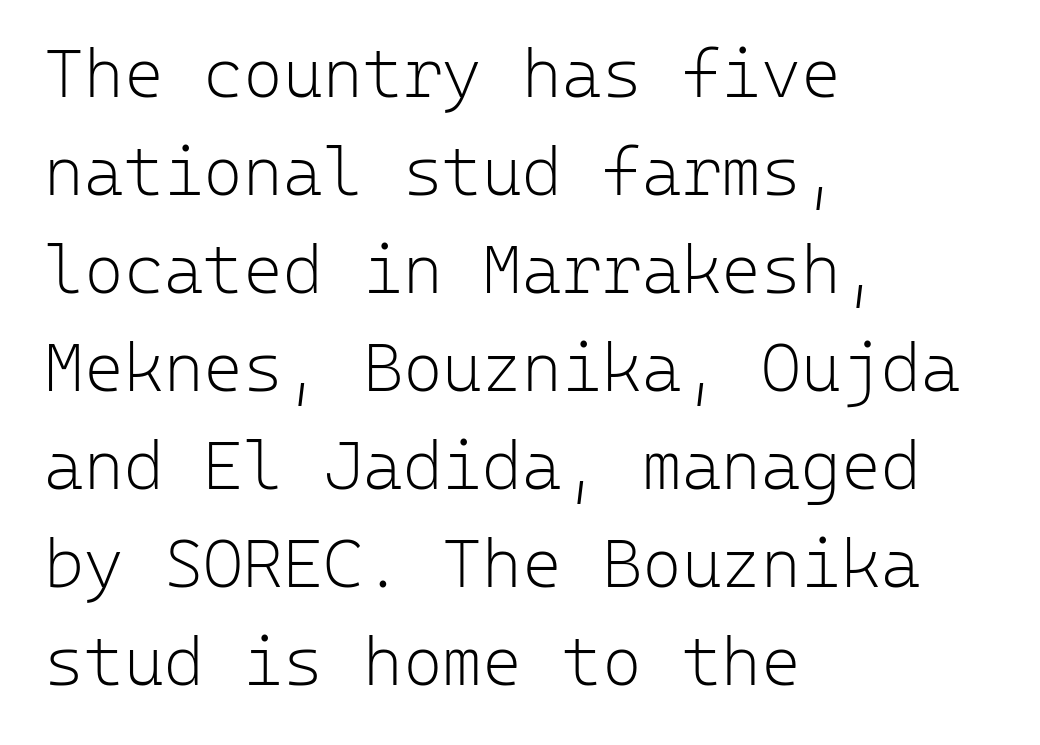
Note the uniform advance width — an 'i' takes as much space as an 'm'. Ink coverage per letter is moderate at most. Evenly set lines give the paragraph a standard silhouette. Notice how the stems are strictly vertical — no italics here. Each word holds together tightly as a unit, with standard inter-letter gaps. Only glyphs here, with clear space below each row.
